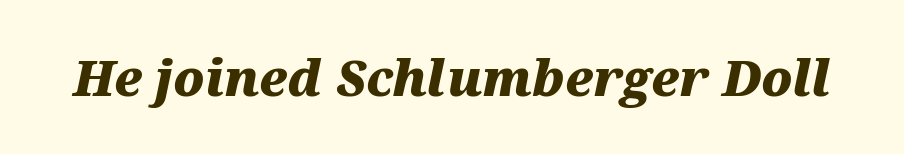
The image shows 49 px heavy, wide type, italic (leaning right); set normal letter spacing, not underlined; medium stroke contrast and a medium x-height.
